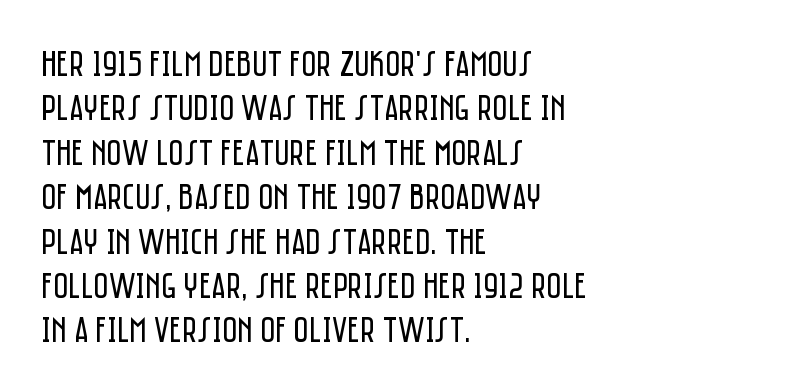
Look at the tracking — it's just the regular setting, nothing added. If you drew a ruler down the left edge, every line would touch it. Weight: in the light-to-regular range. In terms of letterform style, serifs are entirely absent. Clear beneath every line of the passage. Posture: upright roman.
